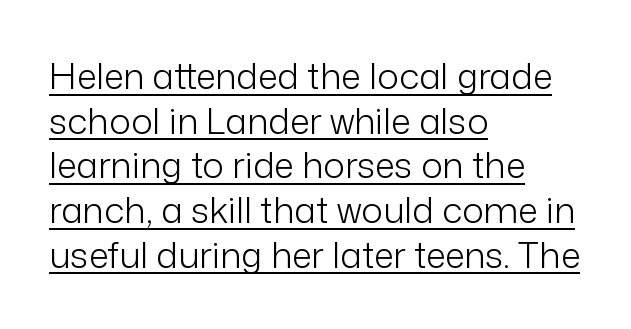
The compositor pushed each line to the left boundary. A typesetter would mark this as roman, not italic. Caption: lettering with a line underneath. No chunkiness to these letters — they're not bold. Observe the absence of serifs on each vertical stroke in this sample. Tracking value appears to be zero — textbook default spacing.
